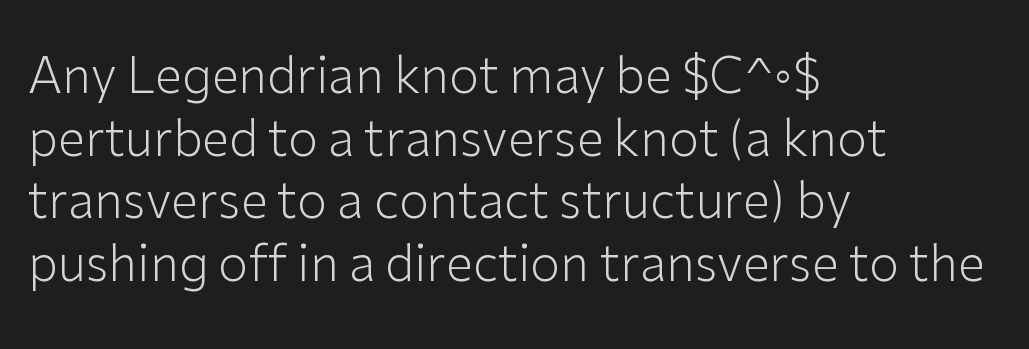
Q: Is the text bold? A: No.
Q: Is the text italic (slanted)? A: No, it is upright.
Q: Is the typeface a serif or a sans-serif typeface? A: Sans-serif.
Q: Is the text underlined? A: No.
Q: How is the paragraph aligned? A: Left-aligned.
Q: Is the spacing between letters normal or unusually wide? A: Normal.
Q: Is the spacing between lines tight, normal or loose? A: Normal.
Q: Width (condensed, normal, or wide)? A: Normal.
Q: Stroke contrast? A: Low.
Q: x-height? A: Medium.
Q: Monospaced? A: No.
